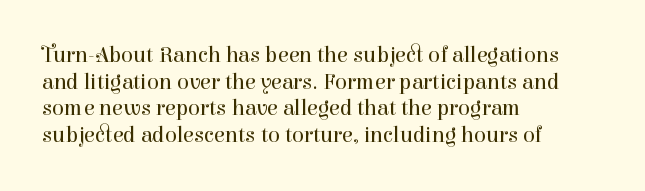
The image shows 22 px text type, upright; set left-aligned, line spacing 1.21x, normal letter spacing, not underlined.
